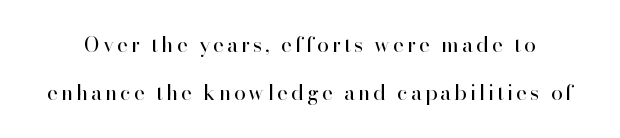
The image shows 21 px text type, upright; set loose line spacing (2.29x), not underlined.
